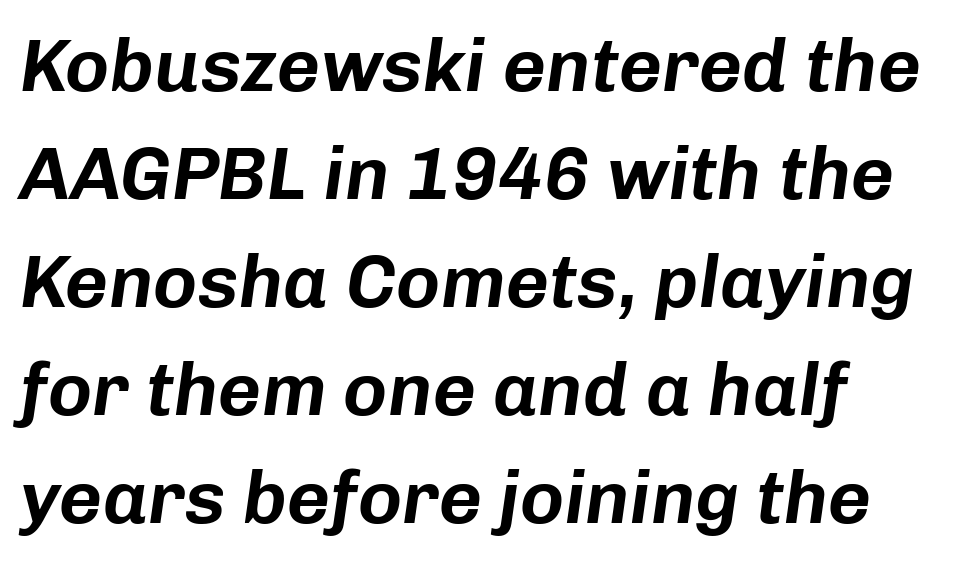
{"italic": "yes", "lean": "right", "slant_degrees": 8, "width": "normal", "stroke_contrast": "low", "x_height": "medium", "monospaced": "no", "underline": "no", "align": "left", "line_spacing": "normal", "line_spacing_ratio": 1.44, "letter_spacing": "normal", "letter_spacing_em": 0.0, "glyph_px": 75}
